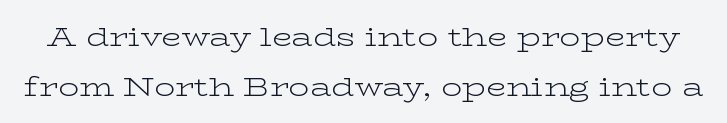
Words float on clear page, feet unadorned. Rows of type keep a wide berth in the vertical direction. The tracking reads as untouched default to a designer's eye. Is the type heavy? It reads as light-to-regular instead. Characters remain perfectly vertical along every line.
